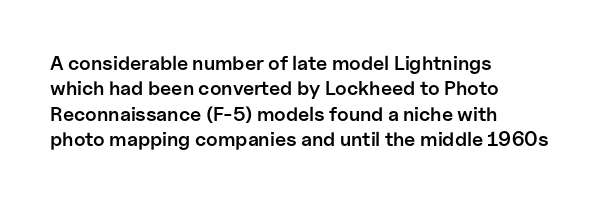
The image shows 20 px text type, upright; set left-aligned, normal line spacing (1.27x), normal letter spacing, not underlined.
